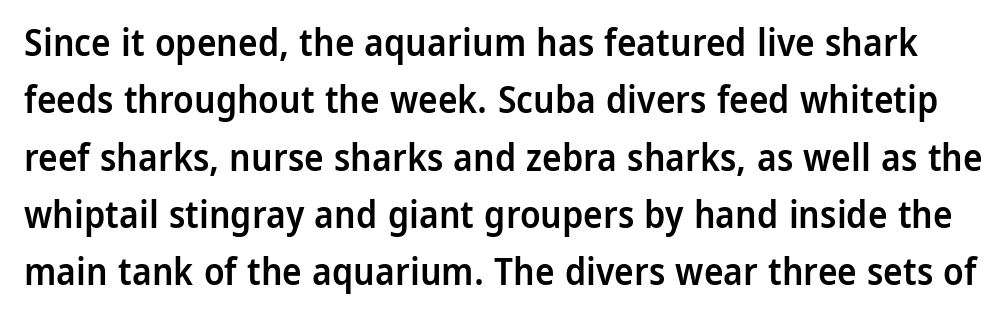
The image shows 37 px semibold sans-serif type, upright; set normal line spacing (1.55x), normal letter spacing, not underlined; low stroke contrast and a medium x-height.
